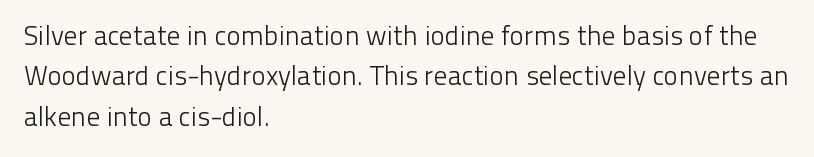
{"italic": "no", "bold": "no", "underline": "no", "align": "left", "line_spacing": "normal", "line_spacing_ratio": 1.5, "letter_spacing": "normal", "letter_spacing_em": 0.0, "glyph_px": 27}
